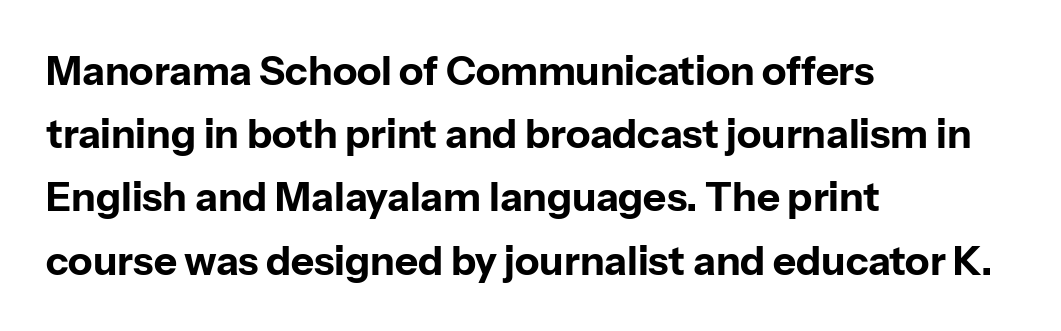
The image shows 40 px bold sans-serif type, upright; set left-aligned, normal line spacing (1.58x), normal letter spacing, not underlined; low stroke contrast and a medium x-height.
